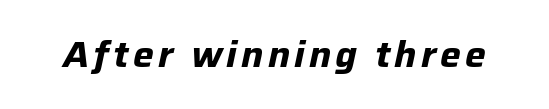
{"italic": "yes", "lean": "right", "slant_degrees": 12, "bold": "yes", "weight": "bold", "width": "normal", "stroke_contrast": "low", "x_height": "medium", "monospaced": "no", "underline": "no", "glyph_px": 37}
